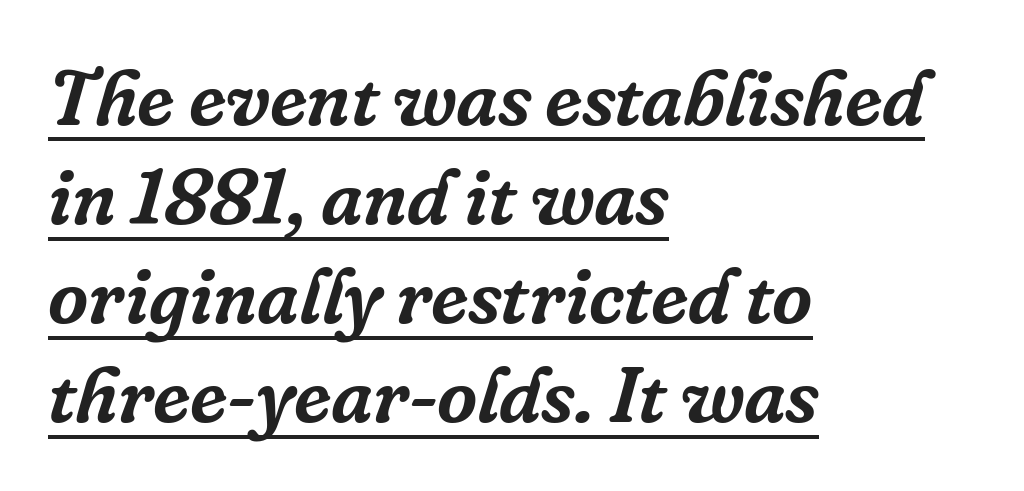
{"serif": "yes", "italic": "yes", "lean": "right", "slant_degrees": 16, "width": "normal", "stroke_contrast": "low", "x_height": "medium", "monospaced": "no", "underline": "yes", "align": "left", "line_spacing": "normal", "line_spacing_ratio": 1.27, "letter_spacing": "normal", "letter_spacing_em": 0.0, "glyph_px": 78}
